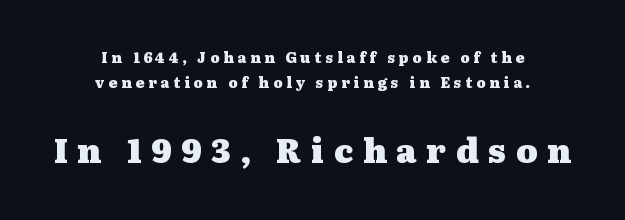
The image shows 33 px heavy, wide serif type, upright; set centered, line spacing 1.77x, unusually wide letter spacing (+0.29 em), not underlined; the second (bottom) block is 2.36x larger; medium stroke contrast and a medium x-height.
